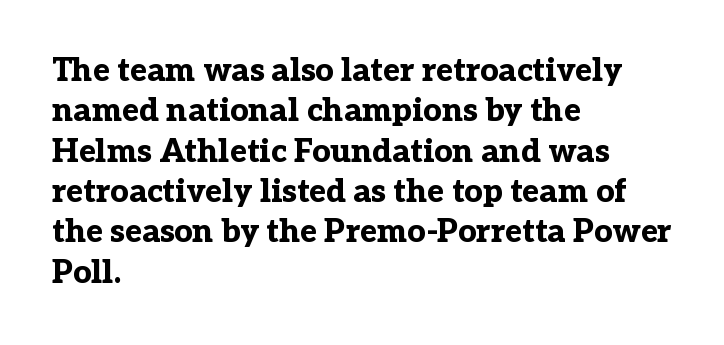
The image shows 32 px bold serif type, upright; set left-aligned, normal line spacing (1.26x), normal letter spacing, not underlined; low stroke contrast and a medium x-height.
